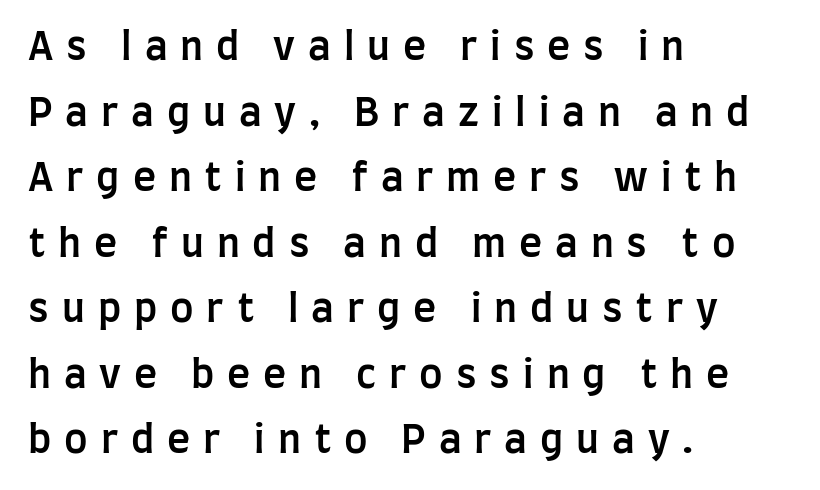
The letters advance in unequal steps, a hallmark of proportional type. Leading: standard. Notice how the stems are strictly vertical — no italics here. Each line starts at the same left margin while the right side varies. The letters are spread apart with noticeably loose tracking.
